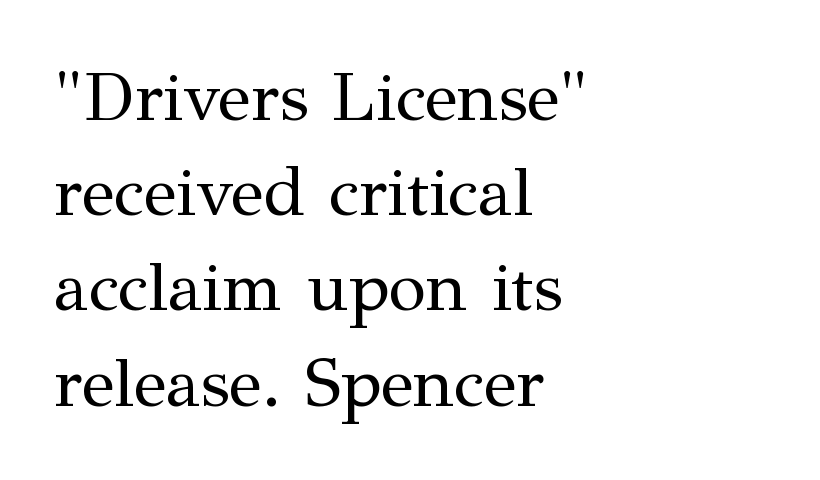
The font's upright variant was chosen for this text. No letter is thick-stroked: the sample isn't bold. Beneath every word, the page is bare. Classification — serif.
